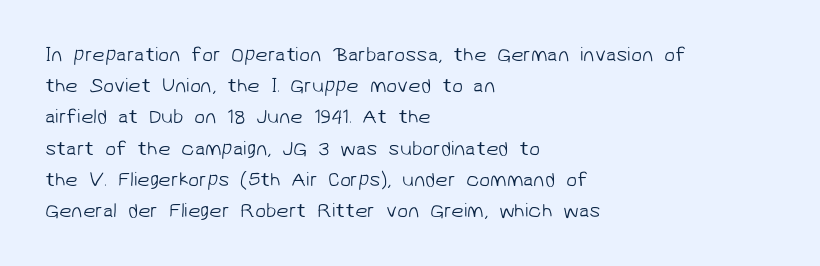
Q: Is the text bold? A: No.
Q: Is the text underlined? A: No.
Q: How is the paragraph aligned? A: Left-aligned.
Q: Is the spacing between letters normal or unusually wide? A: Normal.
Q: Is the spacing between lines tight, normal or loose? A: Normal.
